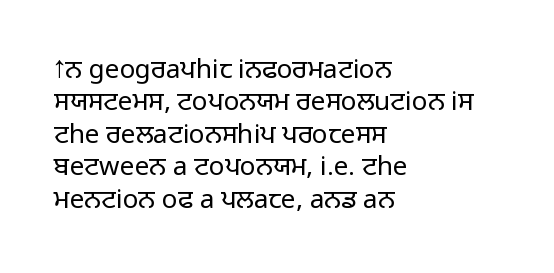
{"italic": "no", "bold": "no", "underline": "no", "align": "left", "line_spacing": "normal", "line_spacing_ratio": 1.25, "letter_spacing": "normal", "letter_spacing_em": 0.0, "glyph_px": 26}
